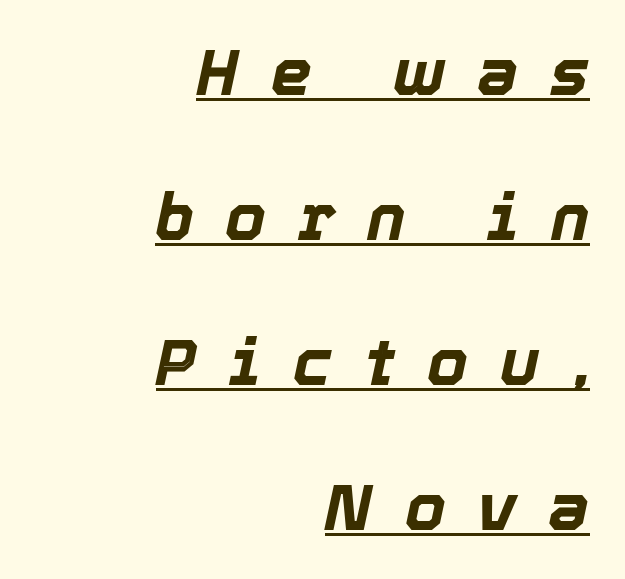
{"italic": "yes", "lean": "right", "slant_degrees": 12, "bold": "yes", "weight": "bold", "width": "normal", "x_height": "medium", "monospaced": "no", "underline": "yes", "align": "right", "line_spacing": "loose", "line_spacing_ratio": 2.23, "letter_spacing": "wide", "letter_spacing_em": 0.49, "glyph_px": 65}
